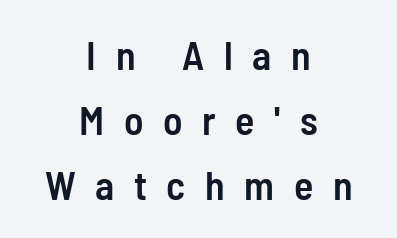
The string is rendered with underlining switched off. There is plenty of visible air inserted between adjacent glyphs. Italic? Not at all — the glyphs are vertical. Does the leading feel generous? No, just average.
